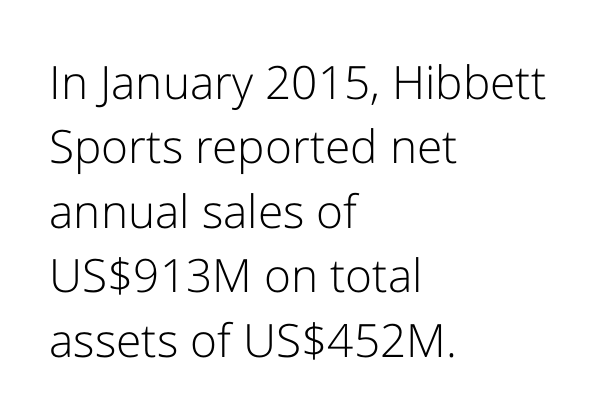
Q: Is the text bold? A: No.
Q: Is the text italic (slanted)? A: No, it is upright.
Q: Is the typeface a serif or a sans-serif typeface? A: Sans-serif.
Q: Is the text underlined? A: No.
Q: How is the paragraph aligned? A: Left-aligned.
Q: Is the spacing between letters normal or unusually wide? A: Normal.
Q: Is the spacing between lines tight, normal or loose? A: Normal.
Q: Width (condensed, normal, or wide)? A: Normal.
Q: Stroke contrast? A: Low.
Q: x-height? A: Medium.
Q: Monospaced? A: No.
